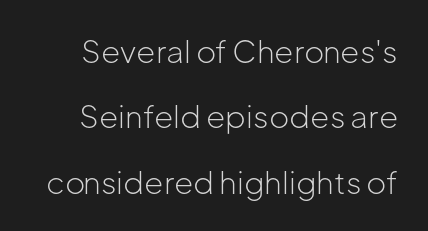
Q: Is the text bold? A: No.
Q: Is the text italic (slanted)? A: No, it is upright.
Q: Is the typeface a serif or a sans-serif typeface? A: Sans-serif.
Q: Is the text underlined? A: No.
Q: Is the spacing between letters normal or unusually wide? A: Normal.
Q: Is the spacing between lines tight, normal or loose? A: Loose.
Q: Width (condensed, normal, or wide)? A: Normal.
Q: Stroke contrast? A: Low.
Q: x-height? A: Medium.
Q: Monospaced? A: No.
